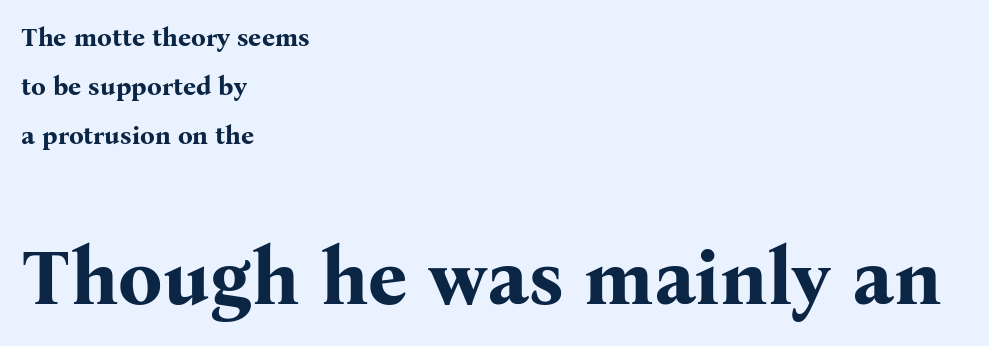
The letterforms sit shoulder to shoulder at normal distance. Rendered with straight, roman letterforms. Typesetter's note: full bold, strokes at maximum text heaviness. You could not count columns in this text — the font is proportionally spaced.
